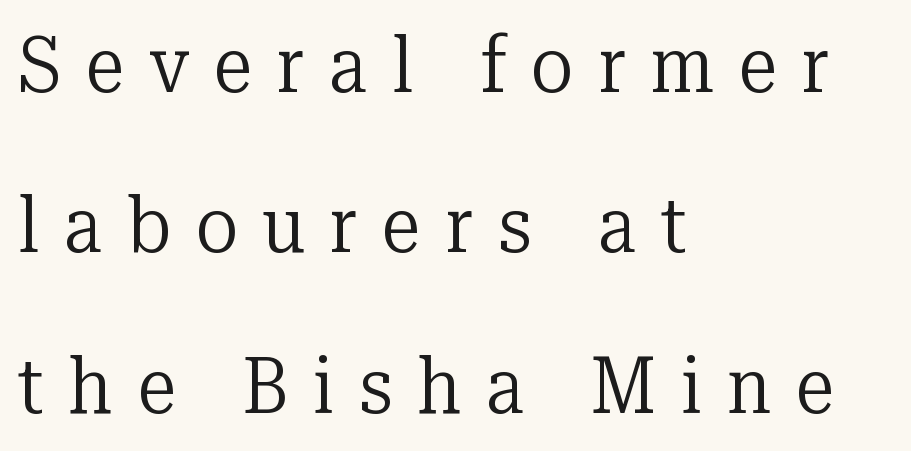
The image shows 79 px regular-weight serif type, upright; set left-aligned, loose line spacing (2.03x), unusually wide letter spacing (+0.31 em), not underlined; low stroke contrast and a medium x-height.
